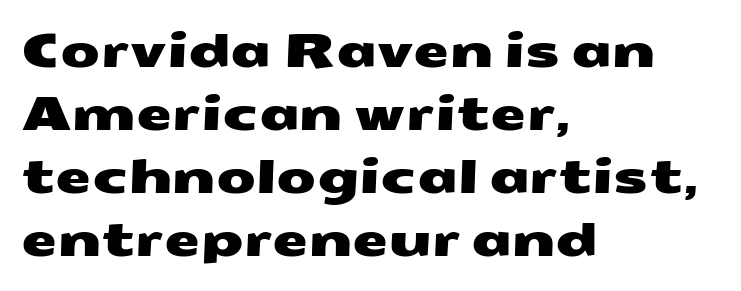
{"serif": "no", "width": "wide", "stroke_contrast": "medium", "x_height": "medium", "monospaced": "no", "underline": "no", "align": "left", "line_spacing": "normal", "line_spacing_ratio": 1.37, "letter_spacing": "normal", "letter_spacing_em": 0.0, "glyph_px": 46}
